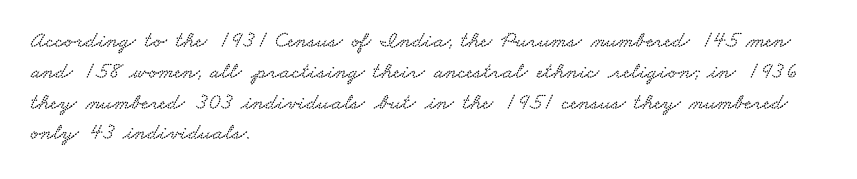
{"underline": "no", "align": "left", "line_spacing": "normal", "line_spacing_ratio": 1.34, "letter_spacing": "normal", "letter_spacing_em": 0.0, "glyph_px": 23}
